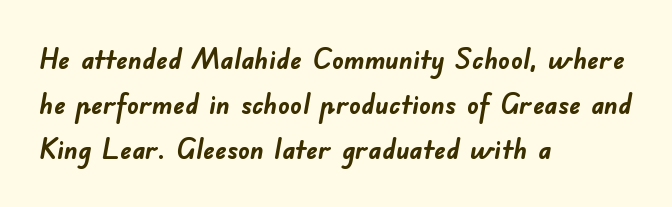
The image shows 29 px semibold sans-serif type; set left-aligned, normal line spacing (1.56x), normal letter spacing, not underlined; low stroke contrast and a small x-height.
